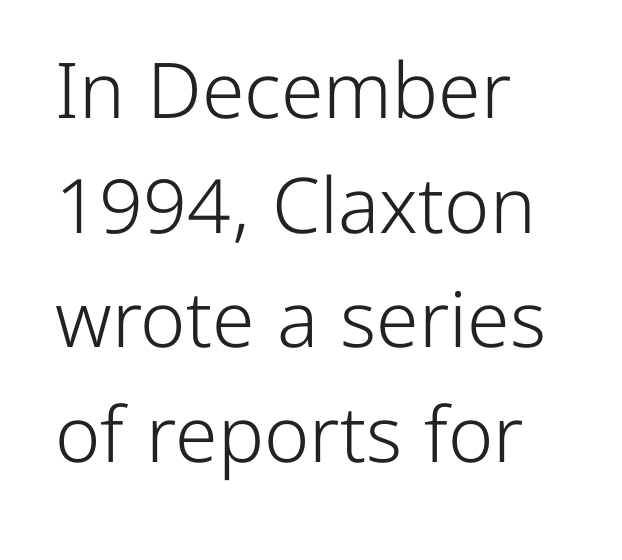
The image shows 77 px light sans-serif type, upright; set left-aligned, normal line spacing (1.49x), normal letter spacing, not underlined; low stroke contrast and a medium x-height.
